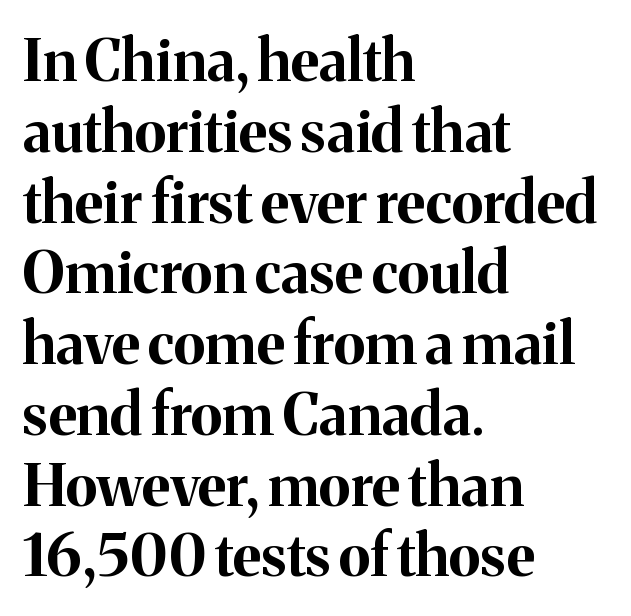
Q: Is the text bold? A: Yes.
Q: Is the text italic (slanted)? A: No, it is upright.
Q: Is the typeface a serif or a sans-serif typeface? A: Serif.
Q: Is the text underlined? A: No.
Q: How is the paragraph aligned? A: Left-aligned.
Q: Is the spacing between letters normal or unusually wide? A: Normal.
Q: Width (condensed, normal, or wide)? A: Normal.
Q: Stroke contrast? A: Medium.
Q: x-height? A: Medium.
Q: Monospaced? A: No.
